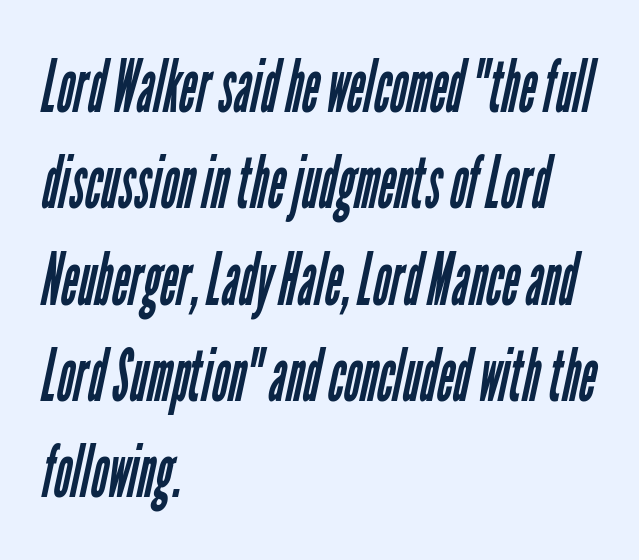
Vertically, the passage feels balanced, rows spaced as you'd expect. The letterforms sit at book weight or below. You could not count columns in this text — the font is proportionally spaced. Nothing sits at the stroke ends, so this counts as sans-serif.
